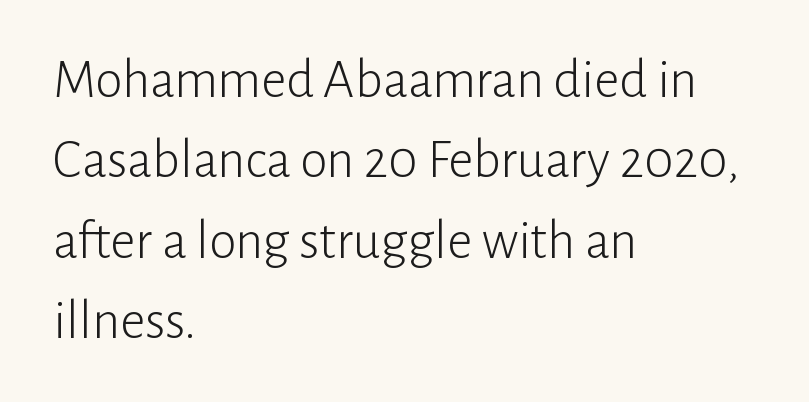
{"serif": "no", "italic": "no", "bold": "no", "weight": "light", "width": "normal", "stroke_contrast": "low", "x_height": "medium", "monospaced": "no", "underline": "no", "align": "left", "line_spacing": "normal", "line_spacing_ratio": 1.46, "letter_spacing": "normal", "letter_spacing_em": 0.0, "glyph_px": 55}
